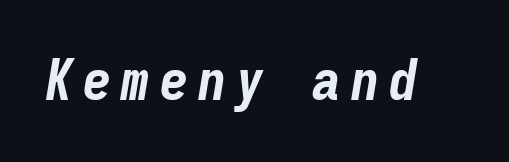
The passage shown is not underscored anywhere. The letters march in equal steps, a hallmark of fixed-pitch type. In terms of weight, the rendering is a true, heavy bold. In terms of posture, this sample is oblique.
